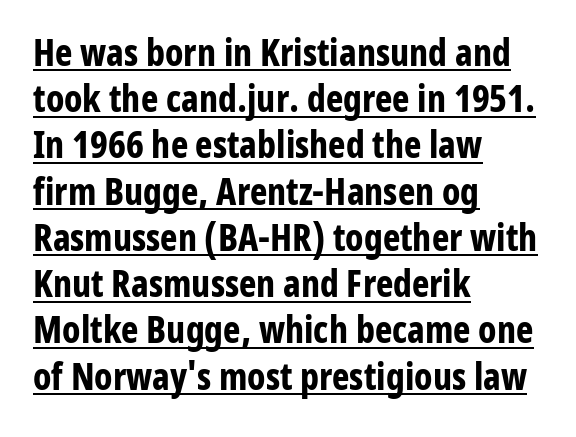
The image shows 37 px bold, condensed sans-serif type, upright; set left-aligned, normal line spacing (1.25x), normal letter spacing, underlined; low stroke contrast and a medium x-height.
